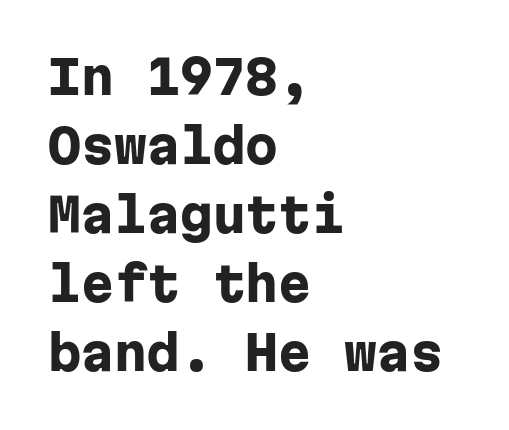
Check under the words: just untouched page. Interline gaps are of average width in this sample. Compared with a centered layout, this one pins lines to the left instead. Bold? Absolutely — the strokes are thick and heavy.
